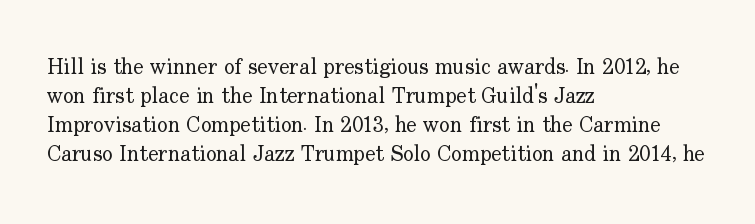
Tall strokes in this sample are plumb rather than angled. The passage shown has conventional tracking throughout. Every row of glyphs begins at an identical x-position on the left. A normal amount of white space separates one row of letters from the next. Type without underlining.
